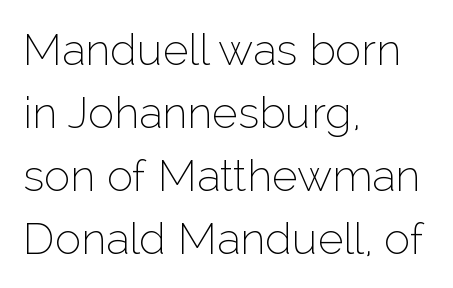
Inter-character spacing is left at the font's built-in metrics. Each stroke keeps to a modest, everyday thickness or less. One glance says typical: line gaps are just what's usual. Do the characters align in a grid? No, the font is proportional. This sample is left-justified, so line endings fall wherever the words run out. Type without underlining.
